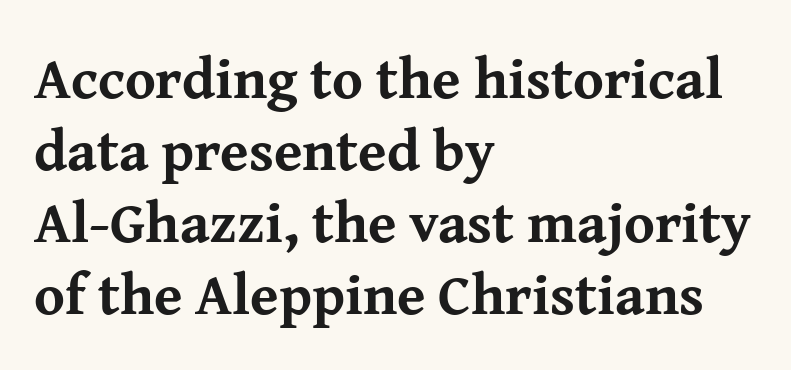
Q: Is the text bold? A: Yes.
Q: Is the text italic (slanted)? A: No, it is upright.
Q: Is the typeface a serif or a sans-serif typeface? A: Serif.
Q: Is the text underlined? A: No.
Q: How is the paragraph aligned? A: Left-aligned.
Q: Is the spacing between letters normal or unusually wide? A: Normal.
Q: Width (condensed, normal, or wide)? A: Normal.
Q: Stroke contrast? A: Medium.
Q: x-height? A: Medium.
Q: Monospaced? A: No.
